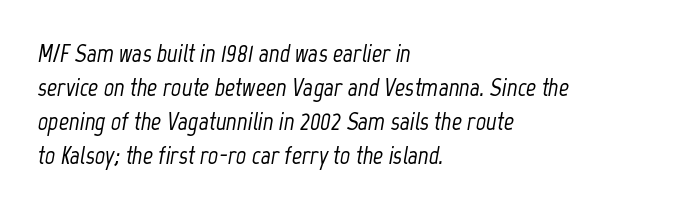
The specimen omits any rule beneath the text block's lines. The gaps between neighbouring characters are ordinary and unremarkable. Successive baselines arrive at the customary interval. A typesetter would mark this as italic. The setting favours the left margin, as ordinary paragraphs usually do.
